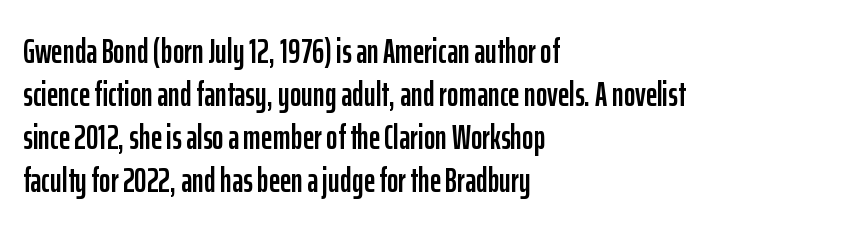
{"serif": "no", "italic": "no", "width": "condensed", "stroke_contrast": "low", "x_height": "medium", "monospaced": "no", "underline": "no", "align": "left", "line_spacing_ratio": 1.23, "letter_spacing": "normal", "letter_spacing_em": 0.0, "glyph_px": 35}
